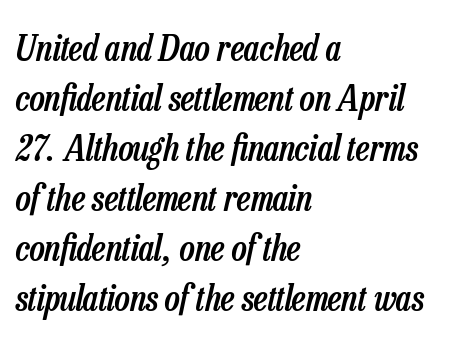
The image shows 36 px semibold, condensed type, italic (leaning right); set left-aligned, normal line spacing (1.39x), normal letter spacing, not underlined; low stroke contrast and a medium x-height.
